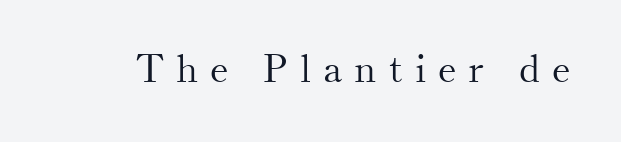
The image shows 39 px light serif type, upright; set unusually wide letter spacing (+0.31 em), not underlined; medium stroke contrast and a small x-height.
